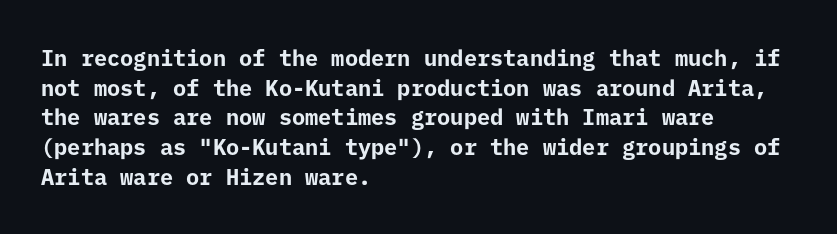
Q: Is the text bold? A: Yes.
Q: Is the text italic (slanted)? A: No, it is upright.
Q: Is the text underlined? A: No.
Q: How is the paragraph aligned? A: Left-aligned.
Q: Is the spacing between letters normal or unusually wide? A: Normal.
Q: Is the spacing between lines tight, normal or loose? A: Normal.
